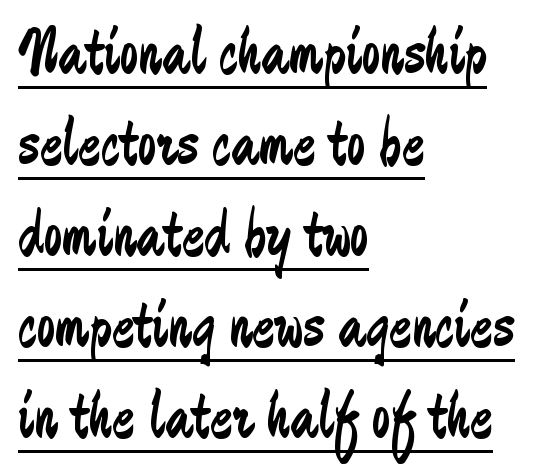
{"serif": "no", "bold": "no", "weight": "regular", "width": "condensed", "stroke_contrast": "low", "x_height": "medium", "monospaced": "no", "underline": "yes", "align": "left", "line_spacing": "normal", "line_spacing_ratio": 1.36, "letter_spacing": "normal", "letter_spacing_em": 0.0, "glyph_px": 67}
